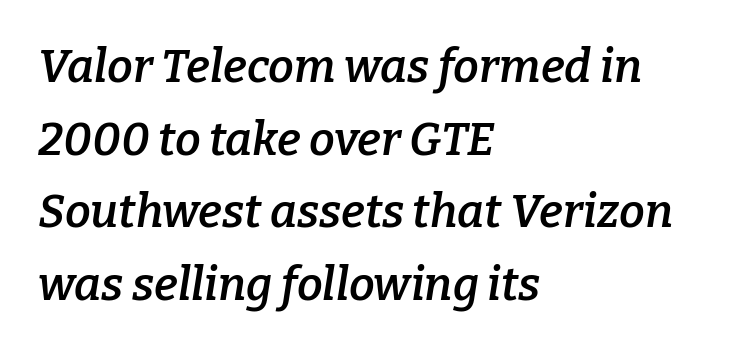
Q: Is the text bold? A: Semi-bold.
Q: Is the text italic (slanted)? A: Yes, it leans right by about 9 degrees.
Q: Is the typeface a serif or a sans-serif typeface? A: Serif.
Q: Is the text underlined? A: No.
Q: How is the paragraph aligned? A: Left-aligned.
Q: Is the spacing between letters normal or unusually wide? A: Normal.
Q: Is the spacing between lines tight, normal or loose? A: Normal.
Q: Width (condensed, normal, or wide)? A: Normal.
Q: Stroke contrast? A: Low.
Q: x-height? A: Medium.
Q: Monospaced? A: No.
